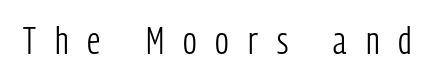
{"serif": "no", "italic": "no", "bold": "no", "weight": "light", "width": "condensed", "stroke_contrast": "low", "x_height": "medium", "monospaced": "no", "underline": "no", "letter_spacing": "wide", "letter_spacing_em": 0.49, "glyph_px": 39}
